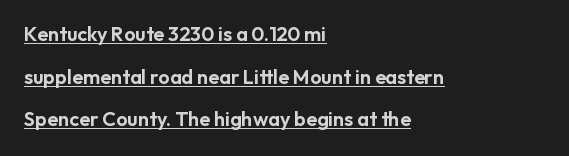
Q: Is the text italic (slanted)? A: No, it is upright.
Q: Is the text underlined? A: Yes.
Q: How is the paragraph aligned? A: Left-aligned.
Q: Is the spacing between letters normal or unusually wide? A: Normal.
Q: Is the spacing between lines tight, normal or loose? A: Loose.
